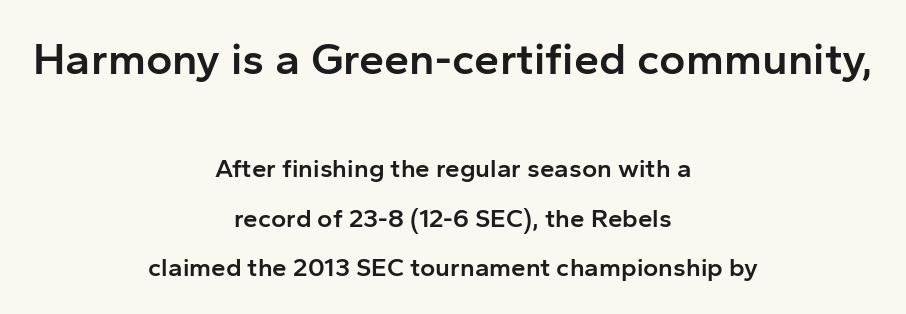
The face used here is proportionally spaced, like ordinary book or web type. A clean baseline with only descenders dipping below it. The designer gave the opening block more size than the closing block. Firm but not heavy-handed strokes: this text is semibold. Observe the absence of serifs on each vertical stroke in this sample.
